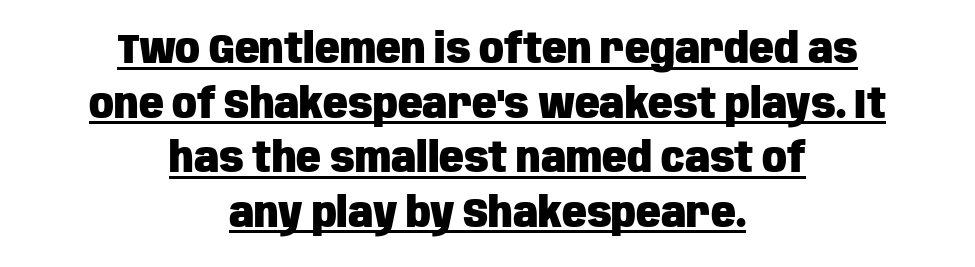
The image shows 41 px heavy, condensed sans-serif type, upright; set centered, normal line spacing (1.33x), normal letter spacing, underlined; low stroke contrast and a large x-height.
